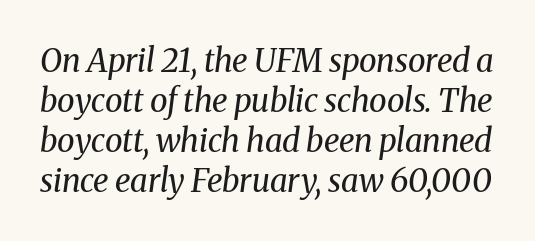
{"serif": "yes", "italic": "yes", "lean": "right", "slant_degrees": 8, "bold": "no", "weight": "regular", "width": "normal", "stroke_contrast": "medium", "x_height": "medium", "monospaced": "no", "underline": "no", "line_spacing": "normal", "line_spacing_ratio": 1.25, "letter_spacing": "normal", "letter_spacing_em": 0.0, "glyph_px": 32}
